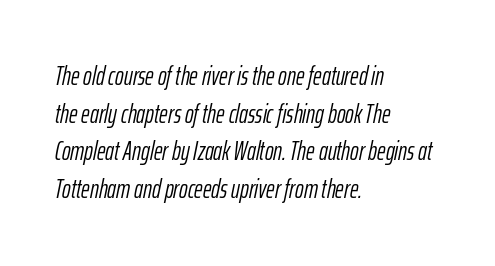
The image shows 26 px text type, italic (leaning right); set left-aligned, normal line spacing (1.45x), normal letter spacing, not underlined.
